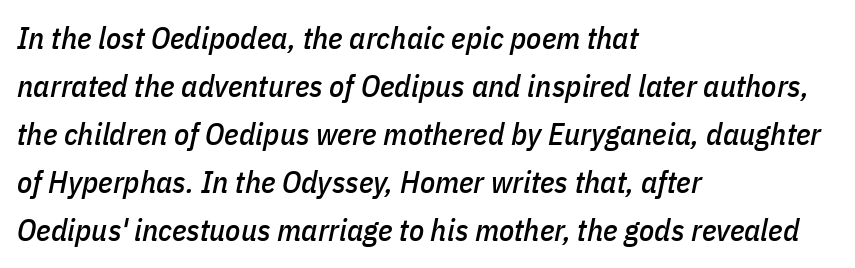
Q: Is the text italic (slanted)? A: Yes, it leans right by about 11 degrees.
Q: Is the text underlined? A: No.
Q: How is the paragraph aligned? A: Left-aligned.
Q: Is the spacing between letters normal or unusually wide? A: Normal.
Q: Is the spacing between lines tight, normal or loose? A: Normal.
Q: Width (condensed, normal, or wide)? A: Condensed.
Q: Stroke contrast? A: Low.
Q: x-height? A: Medium.
Q: Monospaced? A: No.
